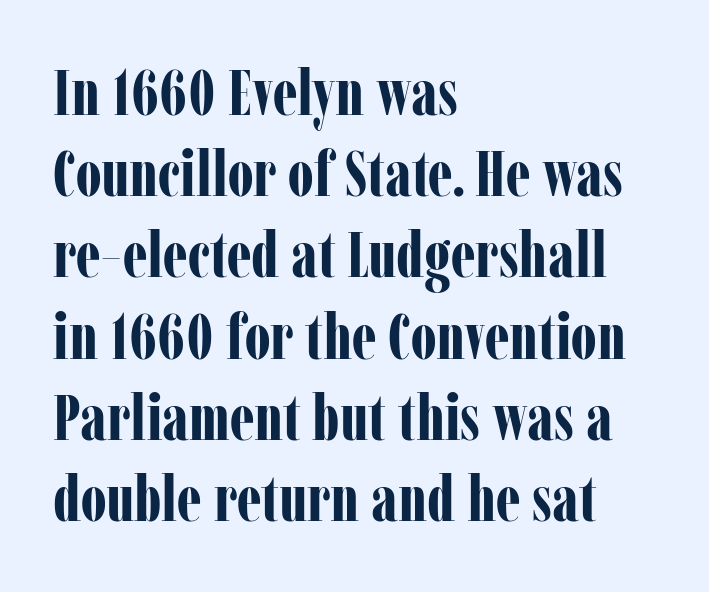
Every stem runs plumb, perpendicular to the baseline. Typographically, this falls in the serif category. Descenders hang freely into open space. Glyph-to-glyph distance matches everyday printed text. Varying glyph widths throughout — classic text-font behaviour.
